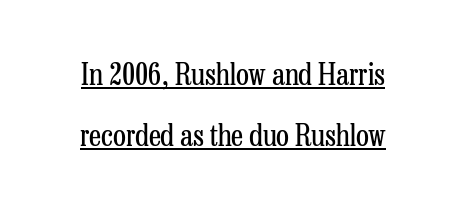
The image shows 30 px regular-weight, condensed serif type, upright; set centered, loose line spacing (2.04x), normal letter spacing, underlined; low stroke contrast and a medium x-height.
